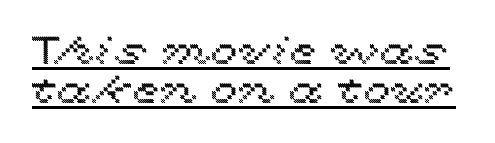
The letters sit at their default tracking, neither squeezed nor spread. These lines are rendered in a variable-pitch font. In terms of leading, this rendering errs on the cramped side. Somebody hit Ctrl+U on this one — the words are underlined.
